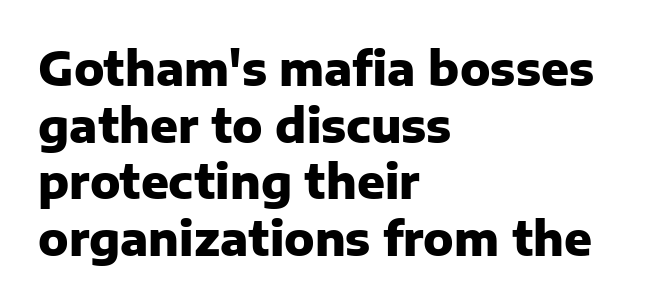
The strip under each line holds only bare page. Ascenders rise straight up at ninety degrees. Does the type have serifs? No, each stem ends abruptly. A dark, heavy texture on the line: the type is bold.
